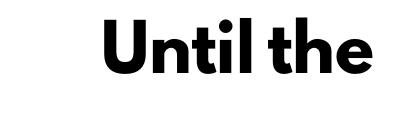
Q: Is the text bold? A: Yes.
Q: Is the text italic (slanted)? A: No, it is upright.
Q: Is the typeface a serif or a sans-serif typeface? A: Sans-serif.
Q: Is the text underlined? A: No.
Q: Is the spacing between letters normal or unusually wide? A: Normal.
Q: Width (condensed, normal, or wide)? A: Normal.
Q: Stroke contrast? A: Low.
Q: x-height? A: Small.
Q: Monospaced? A: No.
